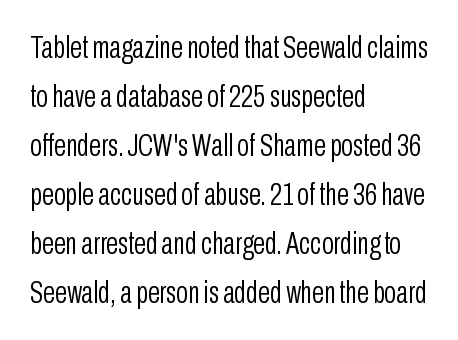
Q: Is the text bold? A: No.
Q: Is the text italic (slanted)? A: No, it is upright.
Q: Is the typeface a serif or a sans-serif typeface? A: Sans-serif.
Q: Is the text underlined? A: No.
Q: How is the paragraph aligned? A: Left-aligned.
Q: Is the spacing between letters normal or unusually wide? A: Normal.
Q: Is the spacing between lines tight, normal or loose? A: Normal.
Q: Width (condensed, normal, or wide)? A: Condensed.
Q: Stroke contrast? A: Low.
Q: x-height? A: Medium.
Q: Monospaced? A: No.
